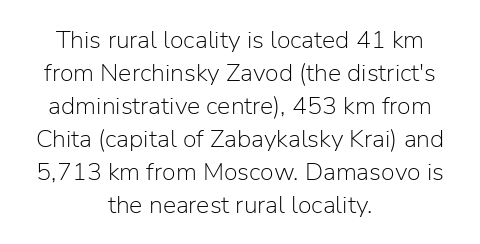
{"italic": "no", "bold": "no", "underline": "no", "align": "center", "line_spacing": "normal", "line_spacing_ratio": 1.32, "letter_spacing": "normal", "letter_spacing_em": 0.0, "glyph_px": 25}
